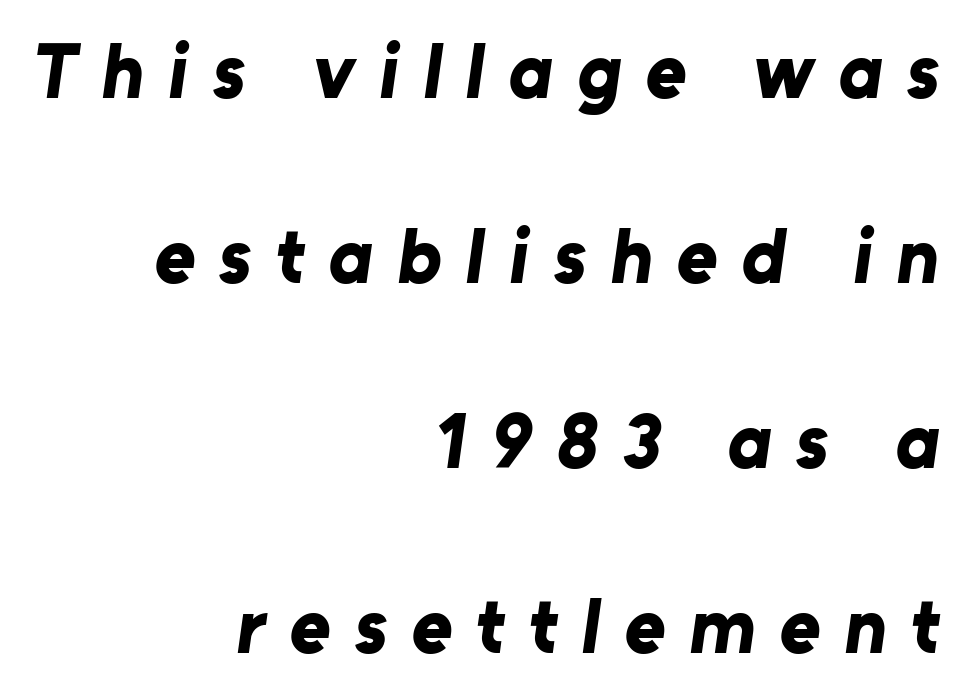
{"serif": "no", "bold": "yes", "weight": "bold", "width": "normal", "stroke_contrast": "low", "x_height": "medium", "monospaced": "no", "underline": "no", "align": "right", "line_spacing": "loose", "line_spacing_ratio": 2.37, "letter_spacing": "wide", "letter_spacing_em": 0.31, "glyph_px": 78}
